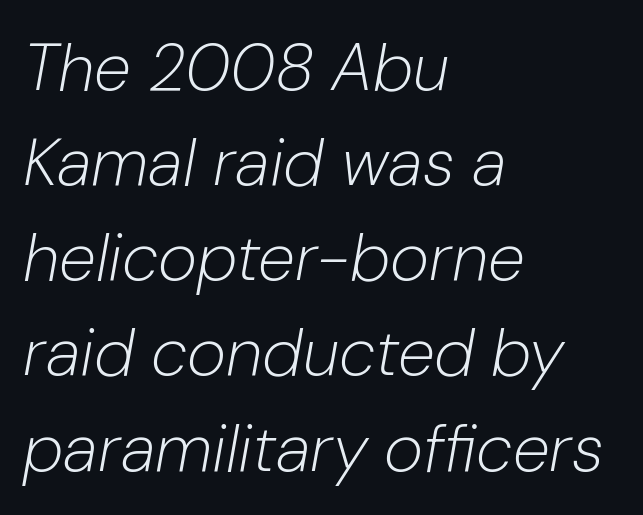
{"italic": "yes", "lean": "right", "slant_degrees": 10, "bold": "no", "weight": "light", "width": "normal", "stroke_contrast": "low", "x_height": "medium", "monospaced": "no", "underline": "no", "align": "left", "line_spacing": "normal", "line_spacing_ratio": 1.42, "letter_spacing": "normal", "letter_spacing_em": 0.0, "glyph_px": 67}
